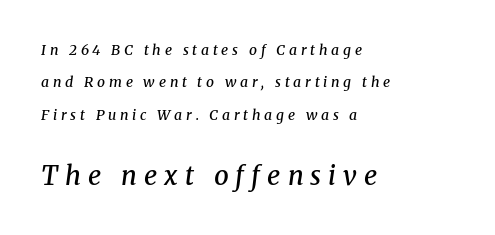
Q: Is the text bold? A: Semi-bold.
Q: Is the text italic (slanted)? A: Yes, it leans right by about 8 degrees.
Q: Is the text underlined? A: No.
Q: How is the paragraph aligned? A: Left-aligned.
Q: Is the spacing between letters normal or unusually wide? A: Unusually wide.
Q: Is the spacing between lines tight, normal or loose? A: Loose.
Q: Which block of text is set in a larger size, the first (top) or the second (bottom)? A: The second (bottom) one.
